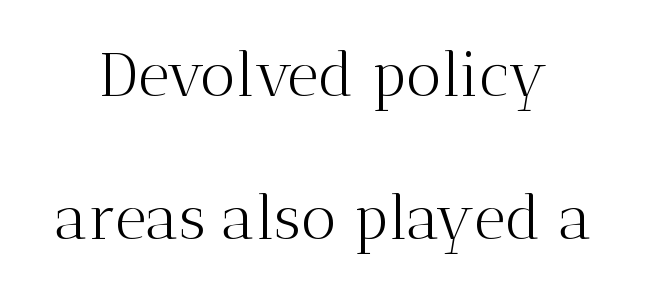
The image shows 61 px light serif type, upright; set loose line spacing (2.34x), normal letter spacing, not underlined; medium stroke contrast and a medium x-height.
